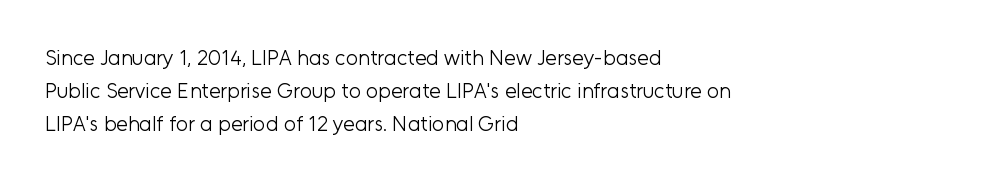
The face looks like a standard text weight, possibly lighter. Short and long lines alike share a common starting point at left. Vertically, the passage feels balanced, rows spaced as you'd expect. A bare baseline throughout the passage. Here the glyphs are tracked normally, forming tight word shapes.
